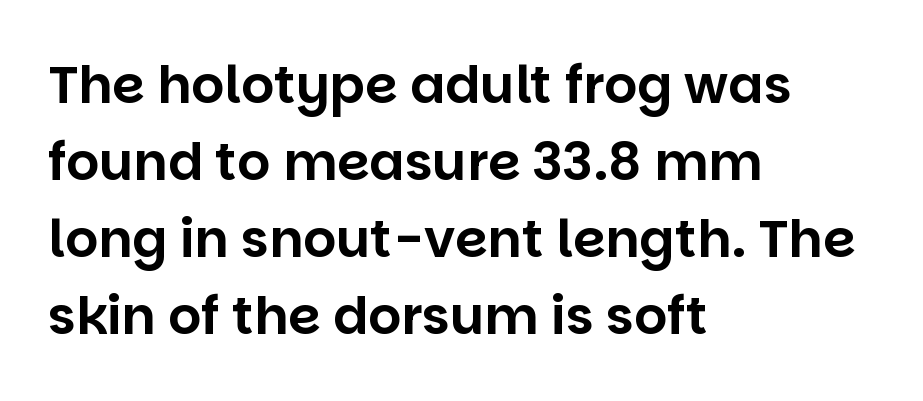
Q: Is the text italic (slanted)? A: No, it is upright.
Q: Is the typeface a serif or a sans-serif typeface? A: Sans-serif.
Q: Is the text underlined? A: No.
Q: How is the paragraph aligned? A: Left-aligned.
Q: Is the spacing between letters normal or unusually wide? A: Normal.
Q: Is the spacing between lines tight, normal or loose? A: Normal.
Q: Width (condensed, normal, or wide)? A: Normal.
Q: Stroke contrast? A: Low.
Q: x-height? A: Large.
Q: Monospaced? A: No.
